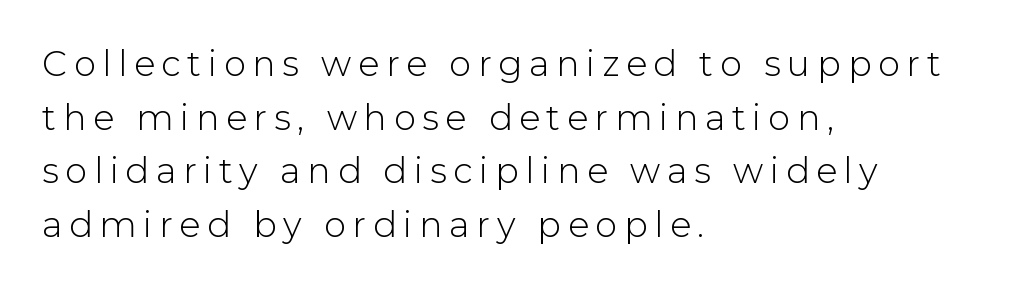
{"serif": "no", "italic": "no", "bold": "no", "weight": "light", "width": "normal", "stroke_contrast": "low", "x_height": "medium", "monospaced": "no", "underline": "no", "align": "left", "line_spacing": "normal", "line_spacing_ratio": 1.53, "glyph_px": 35}
